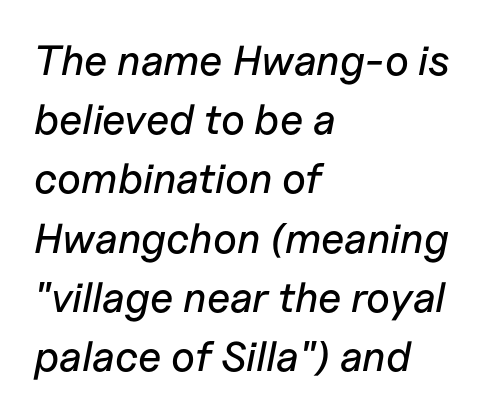
{"italic": "yes", "lean": "right", "slant_degrees": 11, "width": "normal", "stroke_contrast": "low", "x_height": "medium", "monospaced": "no", "underline": "no", "align": "left", "line_spacing": "normal", "line_spacing_ratio": 1.41, "letter_spacing": "normal", "letter_spacing_em": 0.0, "glyph_px": 42}
